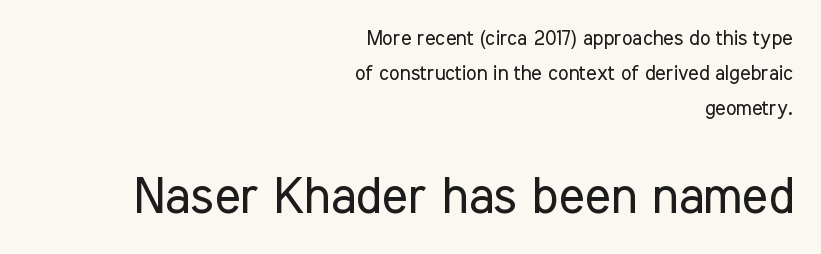
Has an underline been added? It has not. In terms of letterspacing, this is plain default setting. The rag falls on the left side of this text block. Italic? Not at all — the glyphs are vertical. The typeface has the unassuming heft of standard copy or less.
